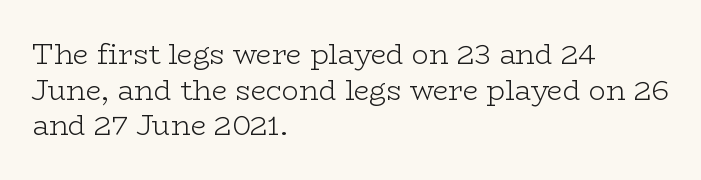
{"serif": "yes", "italic": "no", "bold": "no", "weight": "light", "width": "wide", "stroke_contrast": "low", "x_height": "medium", "monospaced": "no", "underline": "no", "align": "left", "line_spacing": "normal", "line_spacing_ratio": 1.27, "letter_spacing": "normal", "letter_spacing_em": 0.0, "glyph_px": 28}
